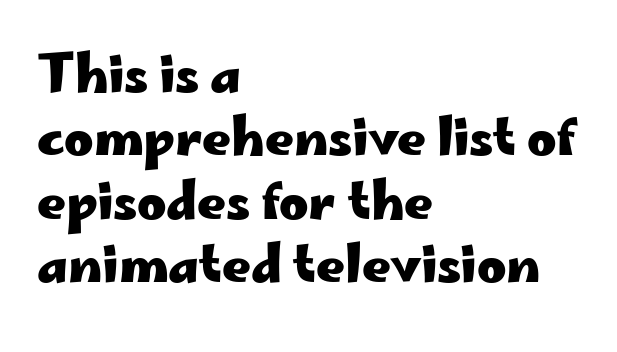
{"serif": "no", "italic": "no", "bold": "yes", "weight": "heavy", "width": "wide", "stroke_contrast": "low", "x_height": "small", "monospaced": "no", "underline": "no", "align": "left", "line_spacing": "normal", "line_spacing_ratio": 1.27, "letter_spacing": "normal", "letter_spacing_em": 0.0, "glyph_px": 50}
